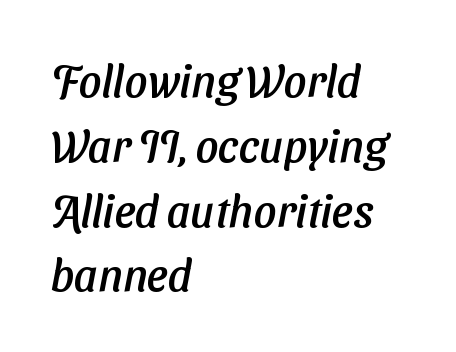
Q: Is the typeface a serif or a sans-serif typeface? A: Sans-serif.
Q: Is the text underlined? A: No.
Q: How is the paragraph aligned? A: Left-aligned.
Q: Is the spacing between letters normal or unusually wide? A: Normal.
Q: Is the spacing between lines tight, normal or loose? A: Normal.
Q: Width (condensed, normal, or wide)? A: Normal.
Q: Stroke contrast? A: Low.
Q: x-height? A: Medium.
Q: Monospaced? A: No.
